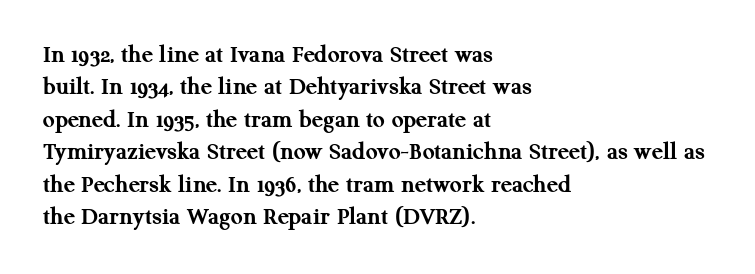
{"italic": "no", "bold": "yes", "underline": "no", "align": "left", "line_spacing": "normal", "line_spacing_ratio": 1.25, "letter_spacing": "normal", "letter_spacing_em": 0.0, "glyph_px": 26}
